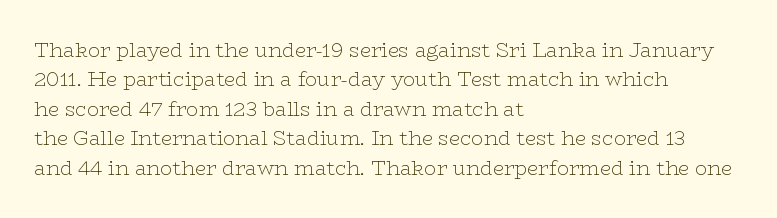
{"italic": "no", "bold": "no", "underline": "no", "align": "left", "line_spacing": "normal", "line_spacing_ratio": 1.47, "letter_spacing": "normal", "letter_spacing_em": 0.0, "glyph_px": 20}
